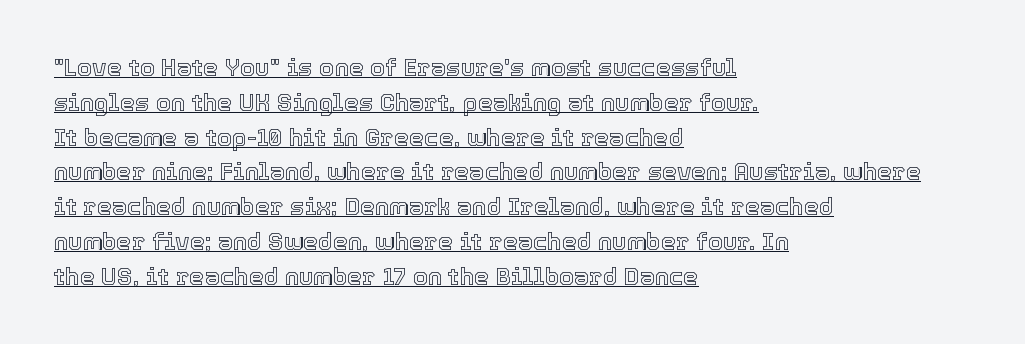
{"italic": "no", "underline": "yes", "align": "left", "line_spacing": "normal", "line_spacing_ratio": 1.45, "letter_spacing": "normal", "letter_spacing_em": 0.0, "glyph_px": 24}
